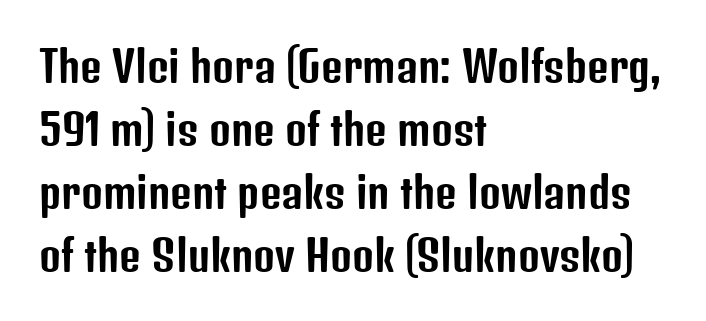
{"serif": "no", "italic": "no", "width": "condensed", "stroke_contrast": "low", "x_height": "medium", "monospaced": "no", "underline": "no", "align": "left", "line_spacing": "normal", "line_spacing_ratio": 1.5, "letter_spacing": "normal", "letter_spacing_em": 0.0, "glyph_px": 42}
